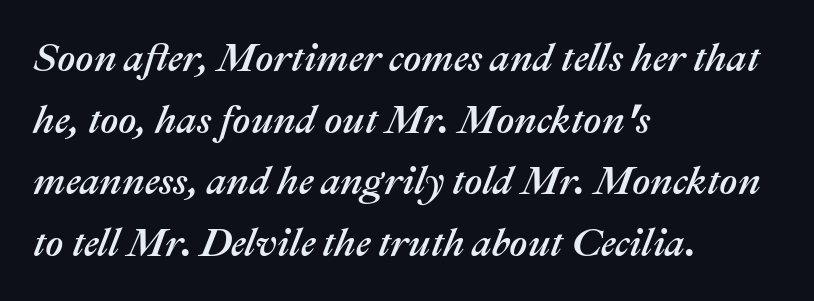
The paragraph has a hard left edge and a soft right edge. The passage shown is typed in a proportional face where columns would drift. Decoration check: the copy has no underline. These lines keep a tight, regular rhythm from letter to letter. Designer's note — italics engaged. How would I describe the line gaps? Plain and ordinary.
